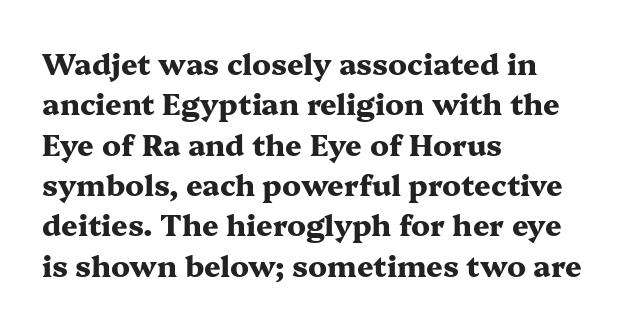
The image shows 29 px heavy, wide serif type, upright; set left-aligned, normal line spacing (1.39x), normal letter spacing, not underlined; medium stroke contrast and a medium x-height.
